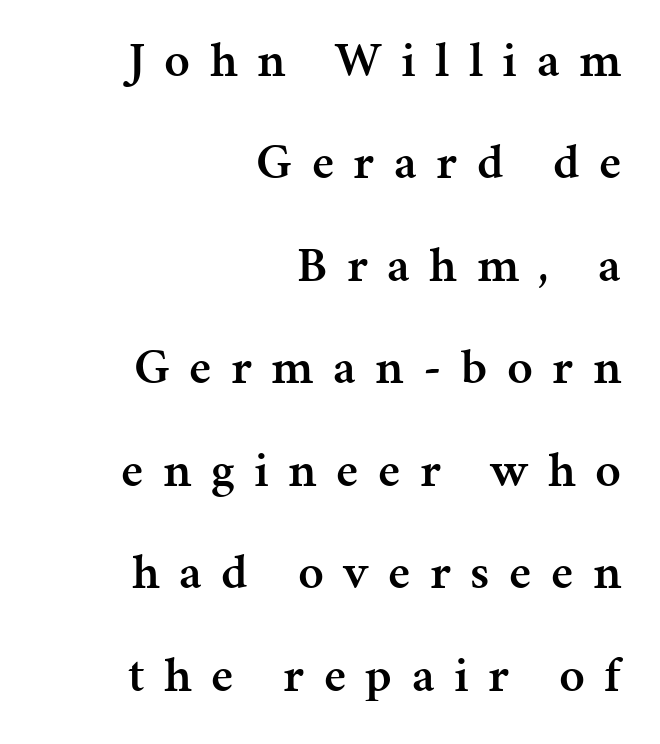
Heft: intermediate — a semibold. Proportional: the letters do not fall into vertical columns. Look at the tracking — it's clearly loosened, letters drifting apart. Posture: vertical.
